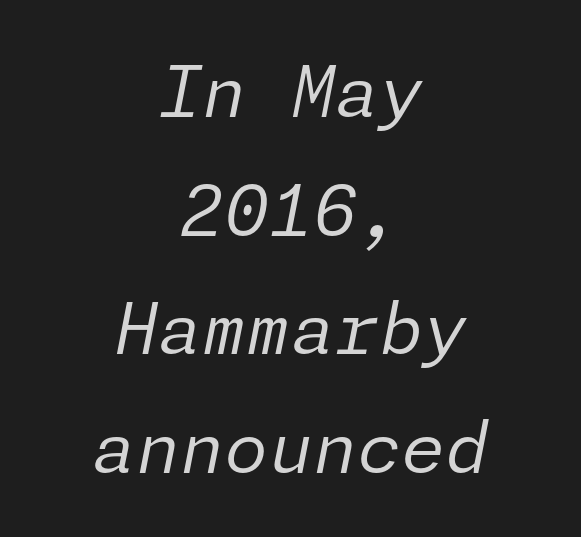
Words float on clear page, feet unadorned. Emphasis-style slanted type is in use. The letters look calm and open, with moderate or lighter stems. Leading: standard. If you folded the block vertically in half, each line would mirror itself in length. What stands out about the letter spacing? Nothing — it is the standard amount.
